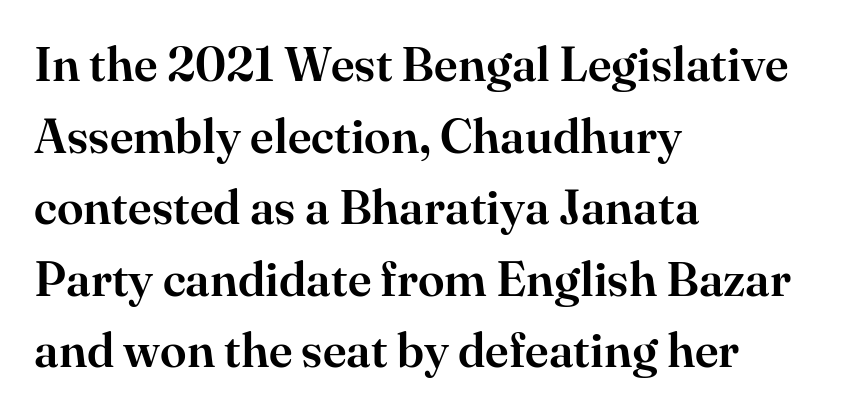
You could call the tracking neutral — neither tight nor loose. The lettering holds an erect, upright posture throughout. Line beginnings align vertically; line endings do not. The gap between lines stays unmarked.
